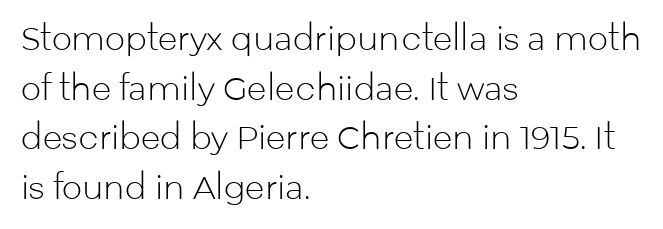
Q: Is the text bold? A: No.
Q: Is the text italic (slanted)? A: No, it is upright.
Q: Is the typeface a serif or a sans-serif typeface? A: Sans-serif.
Q: Is the text underlined? A: No.
Q: How is the paragraph aligned? A: Left-aligned.
Q: Is the spacing between letters normal or unusually wide? A: Normal.
Q: Is the spacing between lines tight, normal or loose? A: Normal.
Q: Width (condensed, normal, or wide)? A: Normal.
Q: Stroke contrast? A: Low.
Q: x-height? A: Medium.
Q: Monospaced? A: No.
